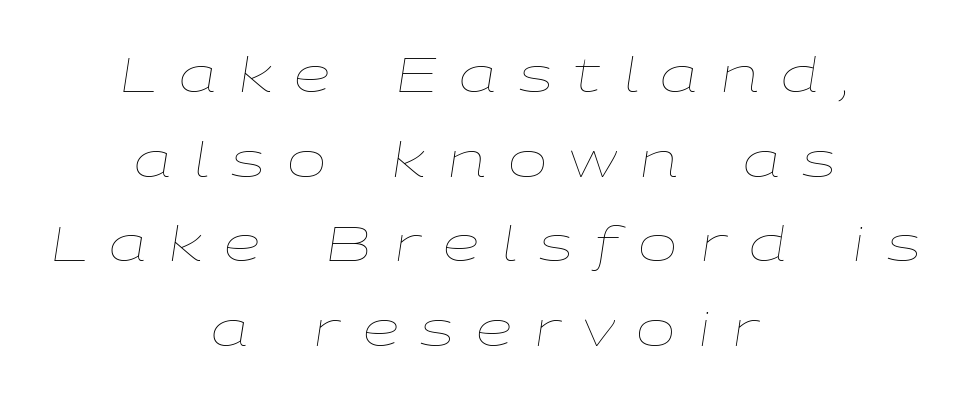
The image shows 47 px thin, wide type, italic (leaning right); set centered, line spacing 1.8x, unusually wide letter spacing (+0.47 em), not underlined; low stroke contrast and a medium x-height.
